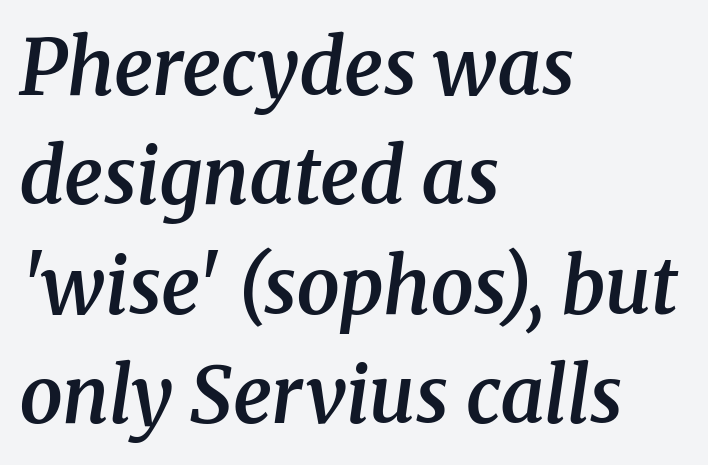
The image shows 77 px semibold serif type, italic (leaning right); set left-aligned, normal line spacing (1.42x), normal letter spacing, not underlined; medium stroke contrast and a medium x-height.
